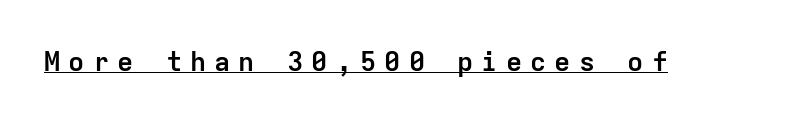
{"italic": "no", "bold": "yes", "underline": "yes", "letter_spacing": "wide", "letter_spacing_em": 0.3, "glyph_px": 27}
